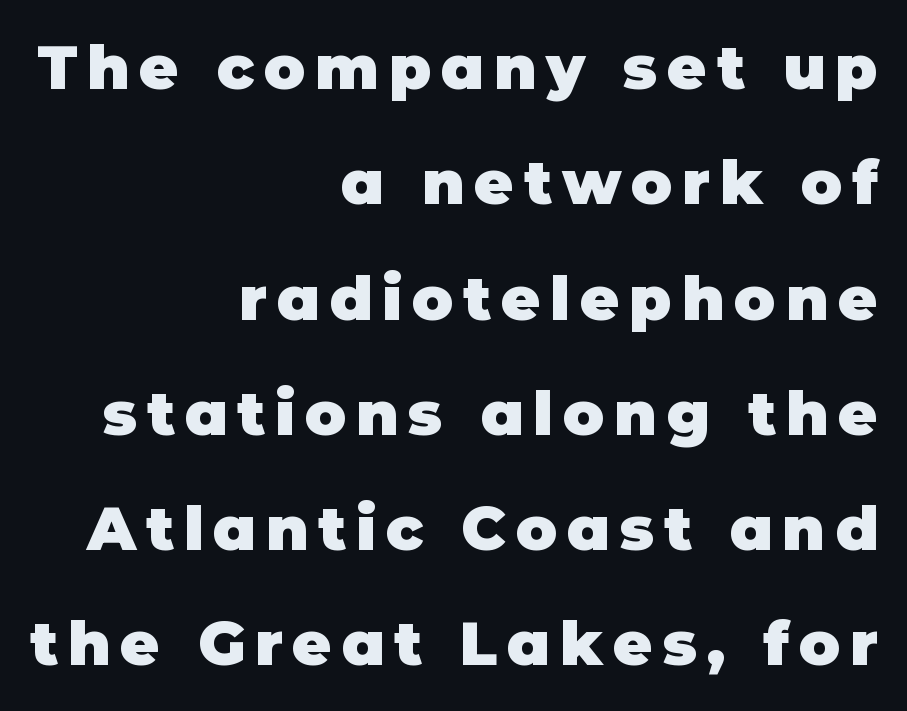
The passage shown is typed in a proportional face where columns would drift. Posture: vertical. Descenders are the only things crossing below the line. Each line ends at the same right margin while the left side varies. The glyphs in this specimen are sans serif. On the weight axis this lands at bold, roughly 700.
